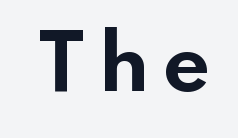
{"serif": "no", "italic": "no", "bold": "yes", "weight": "bold", "width": "wide", "stroke_contrast": "low", "x_height": "small", "monospaced": "no", "underline": "no", "glyph_px": 74}
